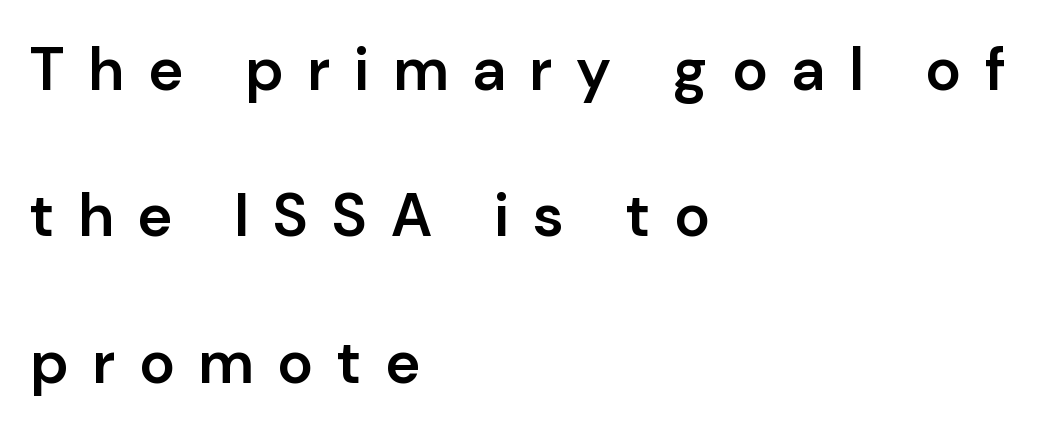
Q: Is the text bold? A: Semi-bold.
Q: Is the text italic (slanted)? A: No, it is upright.
Q: Is the typeface a serif or a sans-serif typeface? A: Sans-serif.
Q: Is the text underlined? A: No.
Q: How is the paragraph aligned? A: Left-aligned.
Q: Is the spacing between letters normal or unusually wide? A: Unusually wide.
Q: Is the spacing between lines tight, normal or loose? A: Loose.
Q: Width (condensed, normal, or wide)? A: Normal.
Q: Stroke contrast? A: Low.
Q: x-height? A: Medium.
Q: Monospaced? A: No.
